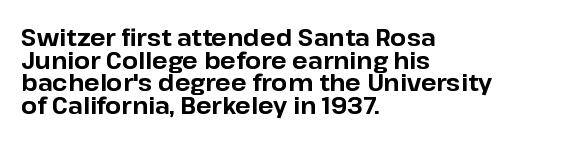
Q: Is the text bold? A: Yes.
Q: Is the text italic (slanted)? A: No, it is upright.
Q: Is the text underlined? A: No.
Q: How is the paragraph aligned? A: Left-aligned.
Q: Is the spacing between letters normal or unusually wide? A: Normal.
Q: Is the spacing between lines tight, normal or loose? A: Tight.
